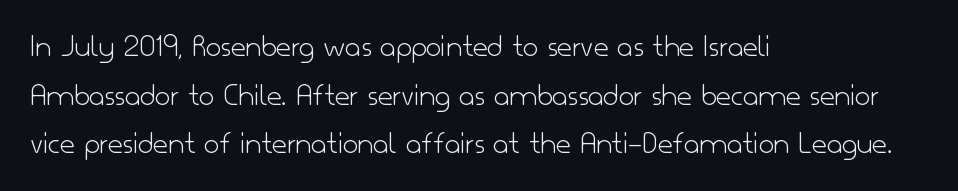
{"serif": "no", "italic": "no", "bold": "no", "weight": "light", "width": "normal", "stroke_contrast": "low", "x_height": "small", "monospaced": "no", "underline": "no", "align": "left", "line_spacing": "normal", "line_spacing_ratio": 1.47, "letter_spacing": "normal", "letter_spacing_em": 0.0, "glyph_px": 33}
